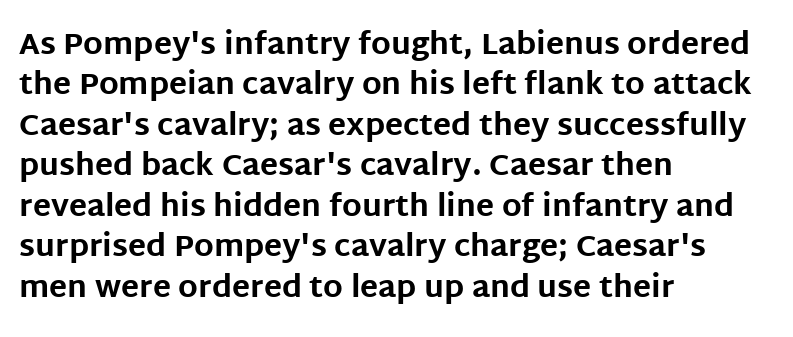
Line starts are locked; line ends wander. Unlike italic type, these characters show no tilt at all. These lines carry a lot of weight — the face is fully bold. Decoration check: the copy has no underline. You could not count columns in this text — the font is proportionally spaced. Default kerning and tracking; the words read as compact shapes.
